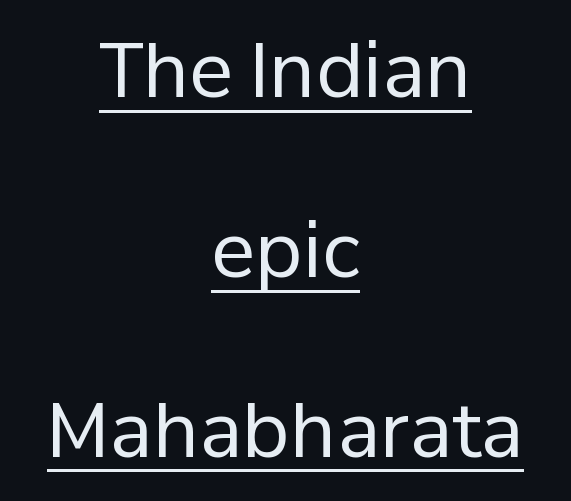
Q: Is the text bold? A: No.
Q: Is the text italic (slanted)? A: No, it is upright.
Q: Is the typeface a serif or a sans-serif typeface? A: Sans-serif.
Q: Is the text underlined? A: Yes.
Q: How is the paragraph aligned? A: Centered.
Q: Is the spacing between letters normal or unusually wide? A: Normal.
Q: Is the spacing between lines tight, normal or loose? A: Loose.
Q: Width (condensed, normal, or wide)? A: Normal.
Q: Stroke contrast? A: Low.
Q: x-height? A: Medium.
Q: Monospaced? A: No.
